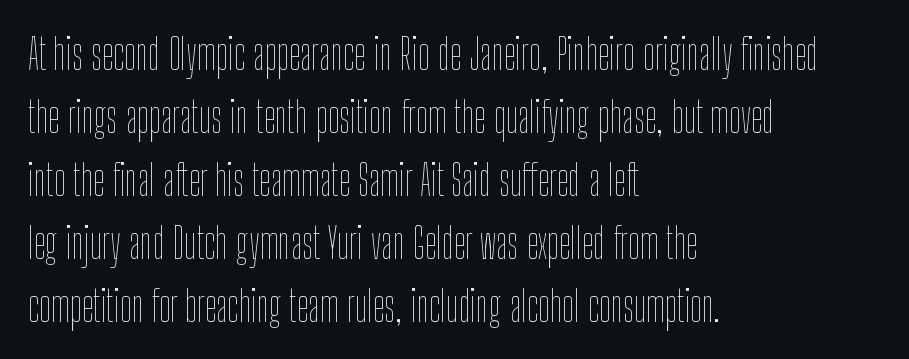
Q: Is the text bold? A: No.
Q: Is the text italic (slanted)? A: No, it is upright.
Q: Is the text underlined? A: No.
Q: How is the paragraph aligned? A: Left-aligned.
Q: Is the spacing between letters normal or unusually wide? A: Normal.
Q: Is the spacing between lines tight, normal or loose? A: Normal.
Q: Width (condensed, normal, or wide)? A: Condensed.
Q: Stroke contrast? A: Low.
Q: x-height? A: Medium.
Q: Monospaced? A: No.
